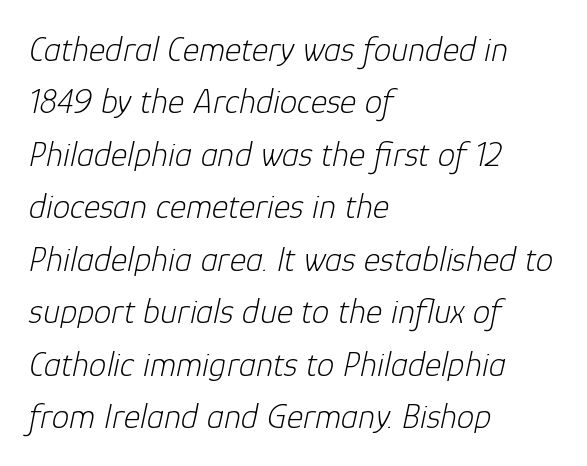
{"italic": "yes", "lean": "right", "slant_degrees": 12, "bold": "no", "weight": "light", "width": "normal", "stroke_contrast": "low", "x_height": "medium", "monospaced": "no", "underline": "no", "align": "left", "line_spacing": "normal", "line_spacing_ratio": 1.5, "letter_spacing": "normal", "letter_spacing_em": 0.0, "glyph_px": 35}
